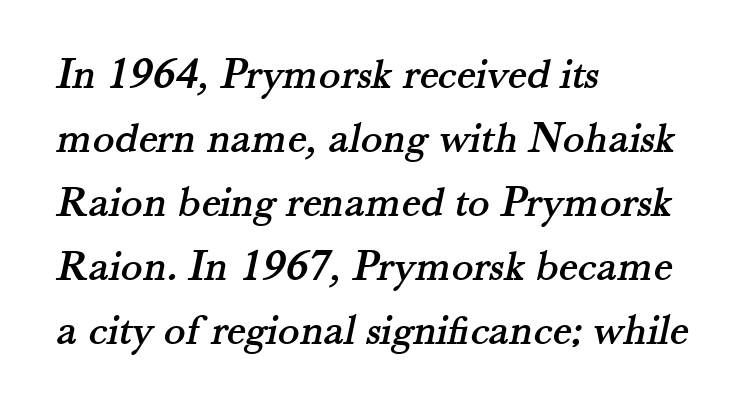
Each new line begins a customary step beneath the previous one. Think of a printed novel: that variable character pitch is what you see here. Serifs: yes, visible at the terminals of the letterforms. The setting favours the left margin, as ordinary paragraphs usually do. Students, note that the glyphs here touch the page at normal intervals.
